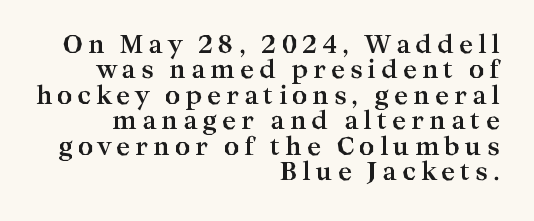
The tracking reads as deliberately expanded to a designer's eye. The passage shown is emphatically bold. The strip under each line holds only bare page. Casual observation: everything's shoved over to the right. One glance says dense: line gaps are narrower than usual.
